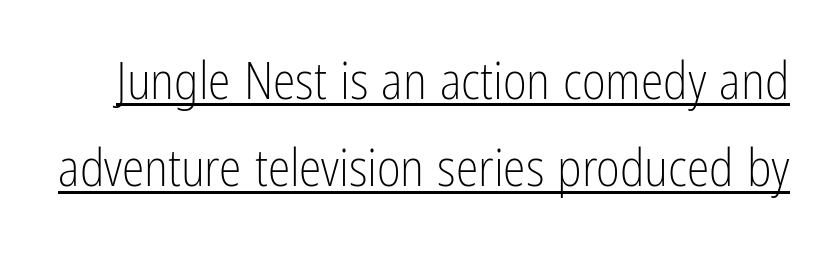
{"serif": "no", "italic": "no", "bold": "no", "weight": "light", "width": "condensed", "stroke_contrast": "low", "x_height": "medium", "monospaced": "no", "underline": "yes", "line_spacing_ratio": 1.71, "letter_spacing": "normal", "letter_spacing_em": 0.0, "glyph_px": 51}
